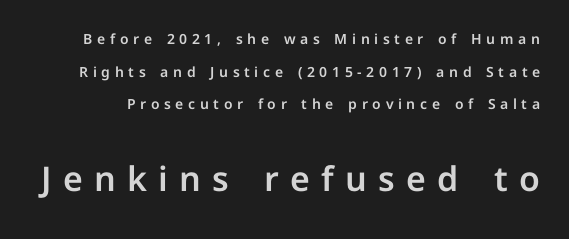
The typography opts for an upright posture over an oblique one. Type size steps up from the first block to the second. The face used here is rendered with a markedly widened letterfit. Underline: absent. Font category for this specimen: sans-serif.
